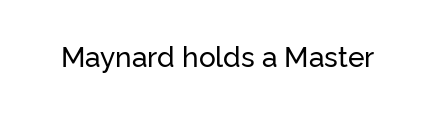
Q: Is the text italic (slanted)? A: No, it is upright.
Q: Is the typeface a serif or a sans-serif typeface? A: Sans-serif.
Q: Is the text underlined? A: No.
Q: Is the spacing between letters normal or unusually wide? A: Normal.
Q: Width (condensed, normal, or wide)? A: Normal.
Q: Stroke contrast? A: Low.
Q: x-height? A: Medium.
Q: Monospaced? A: No.
